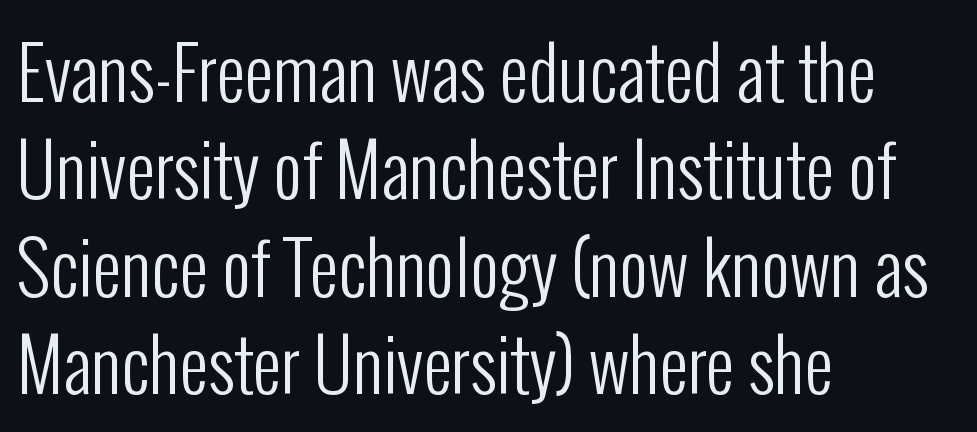
The passage shown is typeset with a sans-serif family. The strokes are not fattened; the text isn't bold. Check the space under the baseline: it is left empty. Note the varied advance widths — an 'i' is clearly narrower than an 'm'. Teacher's note: observe the even left margin — that is flush-left alignment.
